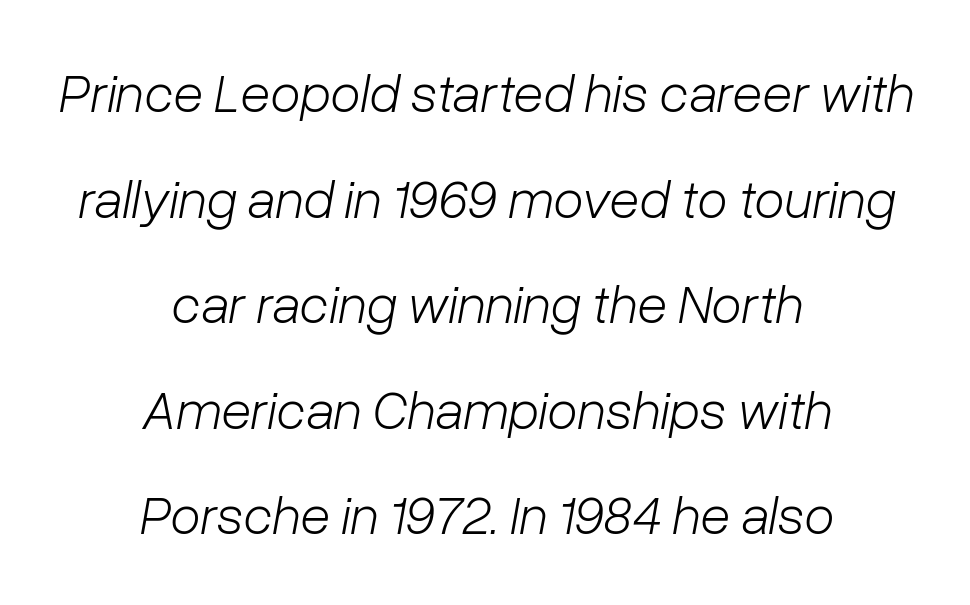
Q: Is the text bold? A: No.
Q: Is the text italic (slanted)? A: Yes, it leans right by about 10 degrees.
Q: Is the text underlined? A: No.
Q: How is the paragraph aligned? A: Centered.
Q: Is the spacing between letters normal or unusually wide? A: Normal.
Q: Is the spacing between lines tight, normal or loose? A: Loose.
Q: Width (condensed, normal, or wide)? A: Normal.
Q: Stroke contrast? A: Low.
Q: x-height? A: Medium.
Q: Monospaced? A: No.
